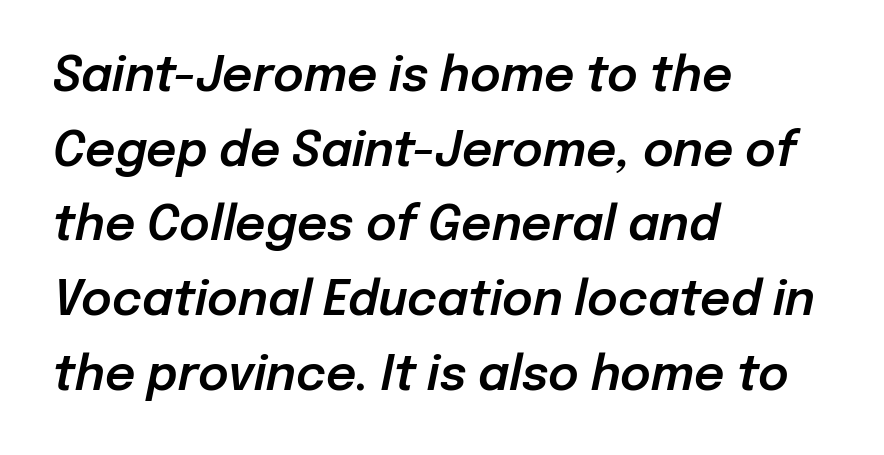
Q: Is the text italic (slanted)? A: Yes, it leans right by about 12 degrees.
Q: Is the text underlined? A: No.
Q: How is the paragraph aligned? A: Left-aligned.
Q: Is the spacing between letters normal or unusually wide? A: Normal.
Q: Is the spacing between lines tight, normal or loose? A: Normal.
Q: Width (condensed, normal, or wide)? A: Normal.
Q: Stroke contrast? A: Low.
Q: x-height? A: Medium.
Q: Monospaced? A: No.
